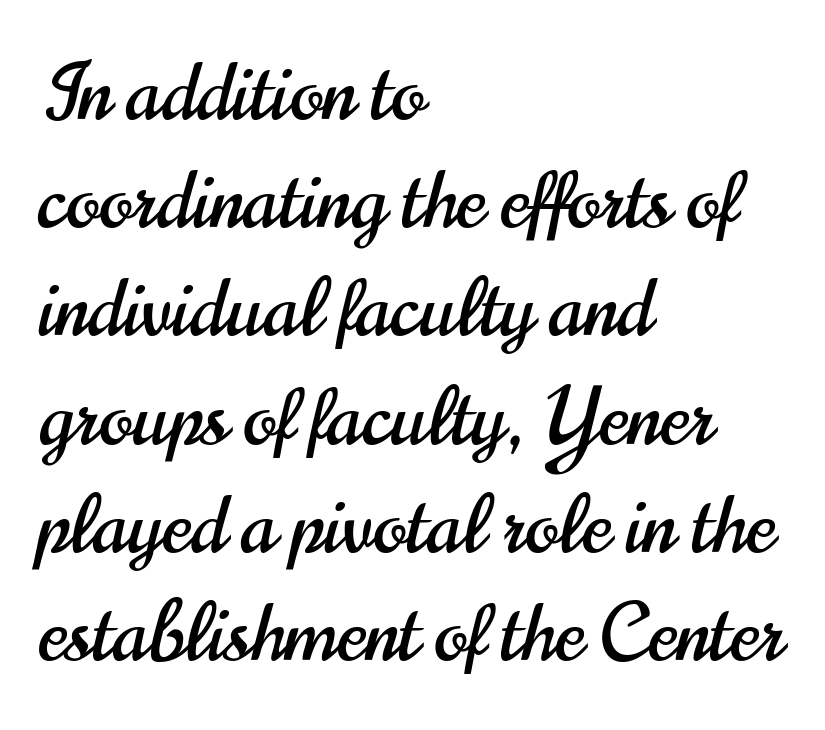
Descender tails drop into unmarked territory. The rendering keeps characters at their native spacing. Casual observation: everything's shoved over to the left. Honestly, the row spacing looks completely unremarkable. This is sans-serif lettering, the kind often seen on screens and signage.
